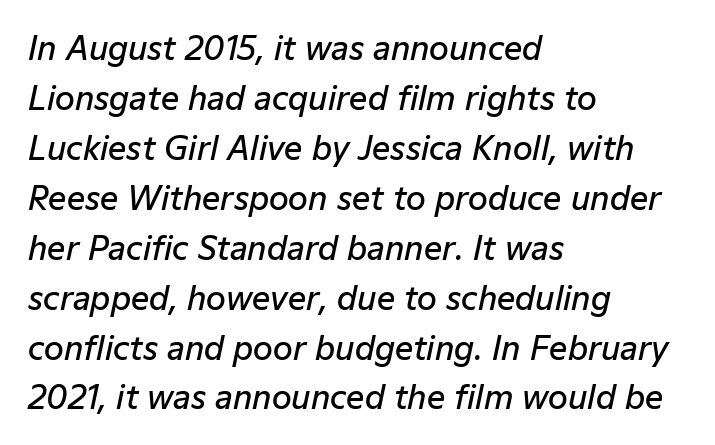
Q: Is the text bold? A: Semi-bold.
Q: Is the text italic (slanted)? A: Yes, it leans right by about 12 degrees.
Q: Is the text underlined? A: No.
Q: How is the paragraph aligned? A: Left-aligned.
Q: Is the spacing between letters normal or unusually wide? A: Normal.
Q: Is the spacing between lines tight, normal or loose? A: Normal.
Q: Width (condensed, normal, or wide)? A: Normal.
Q: Stroke contrast? A: Low.
Q: x-height? A: Medium.
Q: Monospaced? A: No.
